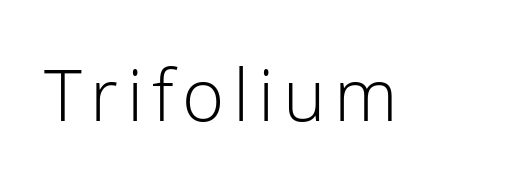
The image shows 72 px light sans-serif type, upright; set not underlined; low stroke contrast and a medium x-height.
